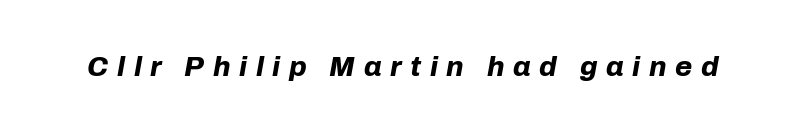
The image shows 28 px bold type, italic (leaning right); set unusually wide letter spacing (+0.31 em), not underlined; low stroke contrast and a medium x-height.
